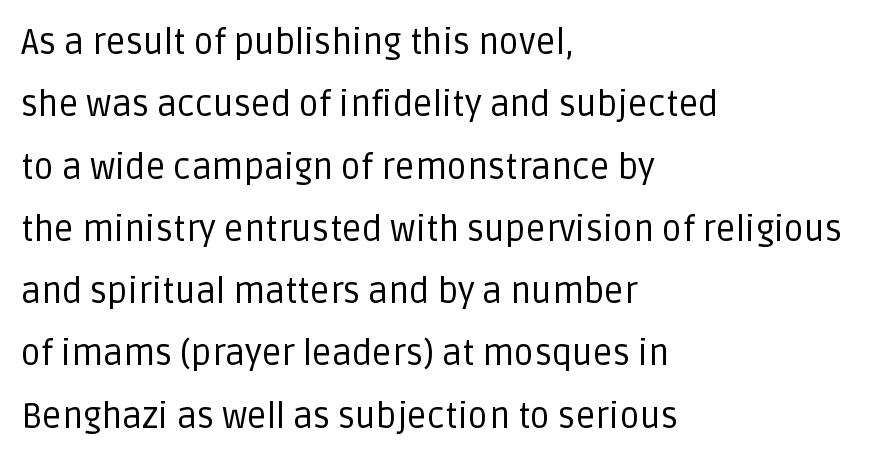
{"serif": "no", "italic": "no", "bold": "no", "weight": "regular", "width": "normal", "stroke_contrast": "low", "x_height": "large", "monospaced": "no", "underline": "no", "align": "left", "line_spacing_ratio": 1.78, "letter_spacing": "normal", "letter_spacing_em": 0.0, "glyph_px": 35}
